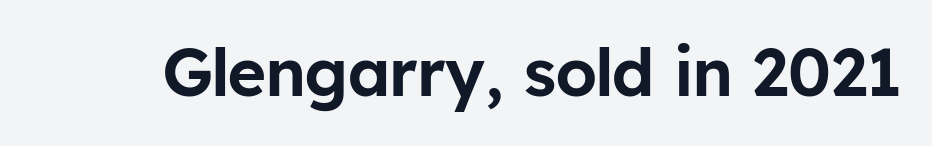
{"serif": "no", "italic": "no", "width": "normal", "stroke_contrast": "low", "x_height": "medium", "monospaced": "no", "underline": "no", "letter_spacing": "normal", "letter_spacing_em": 0.0, "glyph_px": 66}
